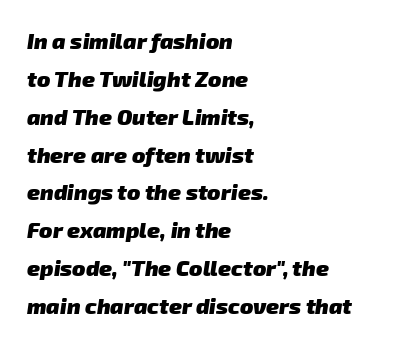
The image shows 22 px bold type; set left-aligned, line spacing 1.72x, normal letter spacing, not underlined.
